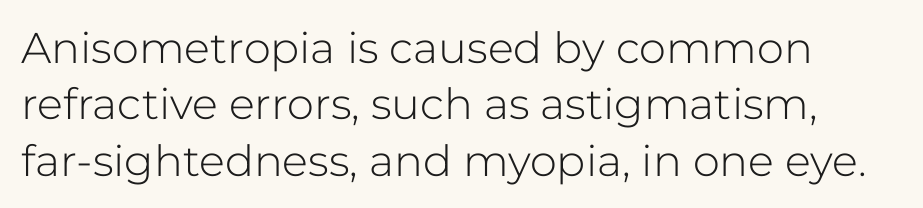
{"serif": "no", "italic": "no", "bold": "no", "weight": "light", "width": "normal", "stroke_contrast": "low", "x_height": "medium", "monospaced": "no", "underline": "no", "align": "left", "line_spacing": "normal", "line_spacing_ratio": 1.31, "letter_spacing": "normal", "letter_spacing_em": 0.0, "glyph_px": 43}
